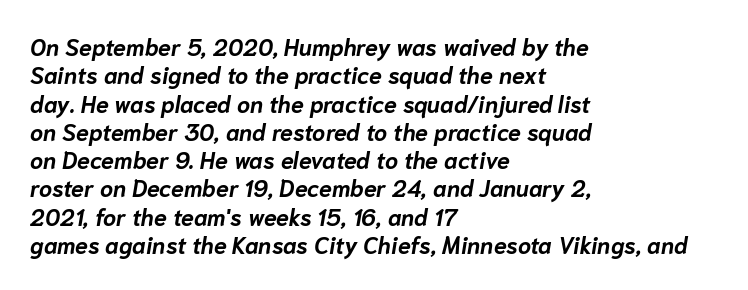
Q: Is the text bold? A: Yes.
Q: Is the text italic (slanted)? A: Yes, it leans right by about 10 degrees.
Q: Is the text underlined? A: No.
Q: How is the paragraph aligned? A: Left-aligned.
Q: Is the spacing between letters normal or unusually wide? A: Normal.
